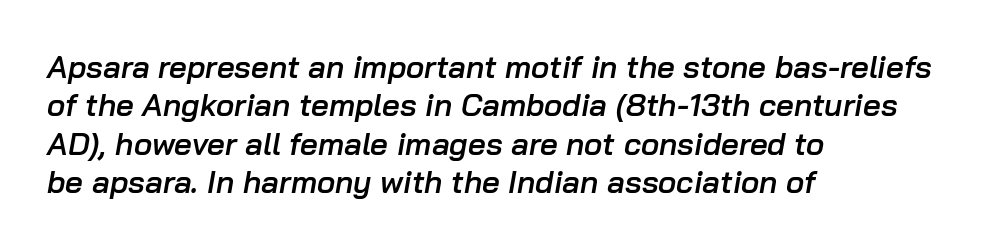
The text block is weighted toward the left margin, trailing off unevenly rightward. The foot of each line stays bare and open. Words appear dense and cohesive because spacing is normal. Strokes here are thickened, but only to semibold level.
